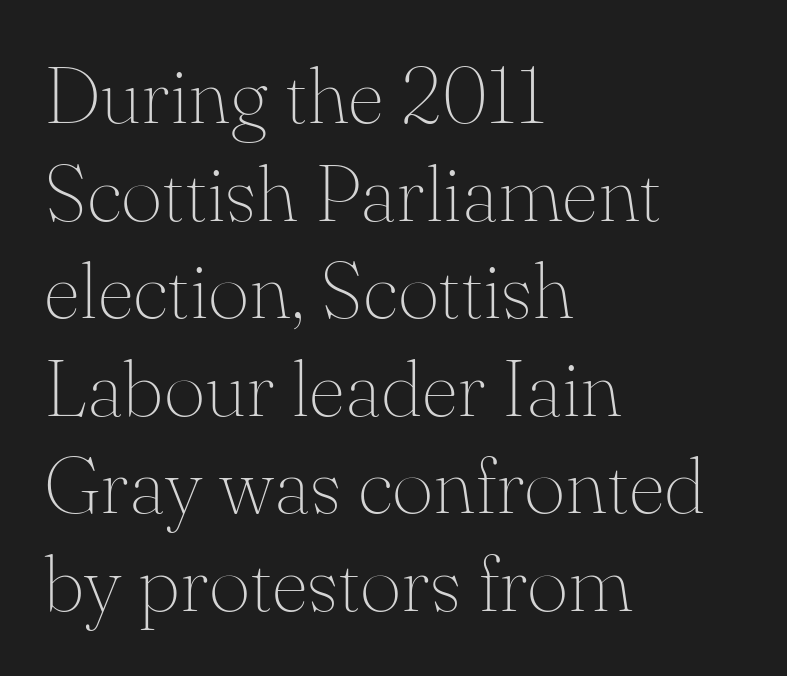
The image shows 80 px thin serif type, upright; set left-aligned, line spacing 1.22x, normal letter spacing, not underlined; medium stroke contrast and a small x-height.
